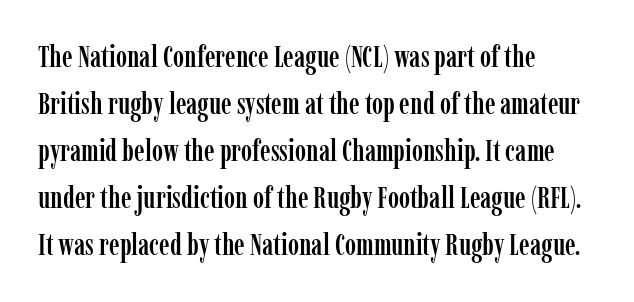
Q: Is the text italic (slanted)? A: No, it is upright.
Q: Is the typeface a serif or a sans-serif typeface? A: Serif.
Q: Is the text underlined? A: No.
Q: How is the paragraph aligned? A: Left-aligned.
Q: Is the spacing between letters normal or unusually wide? A: Normal.
Q: Is the spacing between lines tight, normal or loose? A: Normal.
Q: Width (condensed, normal, or wide)? A: Condensed.
Q: Stroke contrast? A: Low.
Q: x-height? A: Medium.
Q: Monospaced? A: No.
